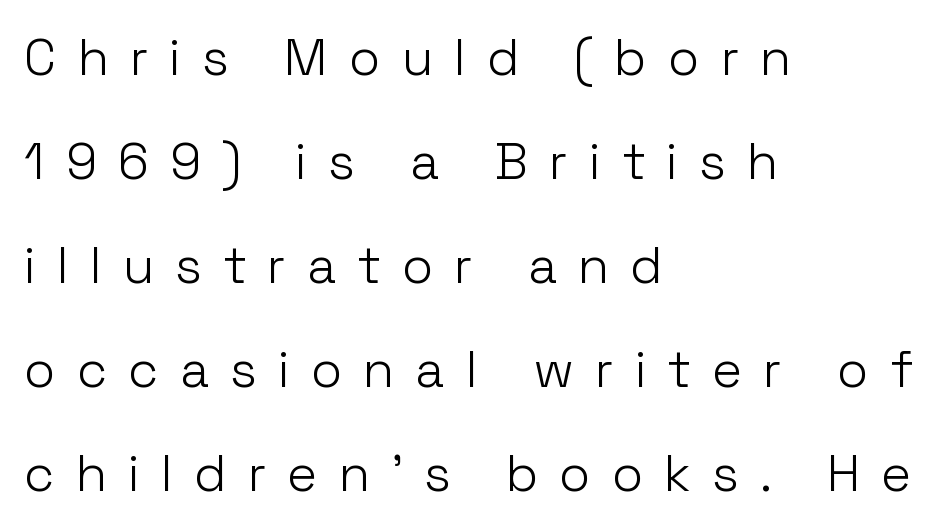
The specimen omits any rule beneath the text block's lines. Varying glyph widths throughout — classic text-font behaviour. One glance says open: line gaps are wider than usual. The face looks like a standard text weight, possibly lighter. The passage shown has open, widely tracked lettering throughout. The specimen reads as upright at a glance.
